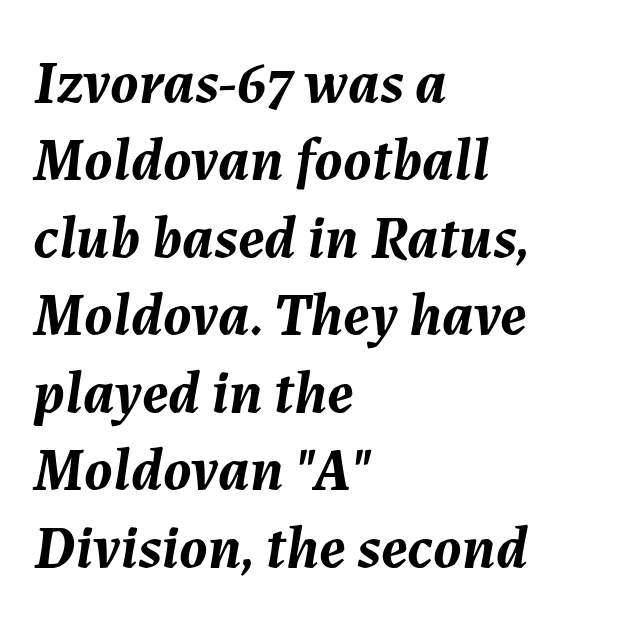
Words appear dense and cohesive because spacing is normal. This sample has the flowing, uneven cadence of proportional lettering. Slant detected: the letters are inclined. Each new line begins a customary step beneath the previous one.
